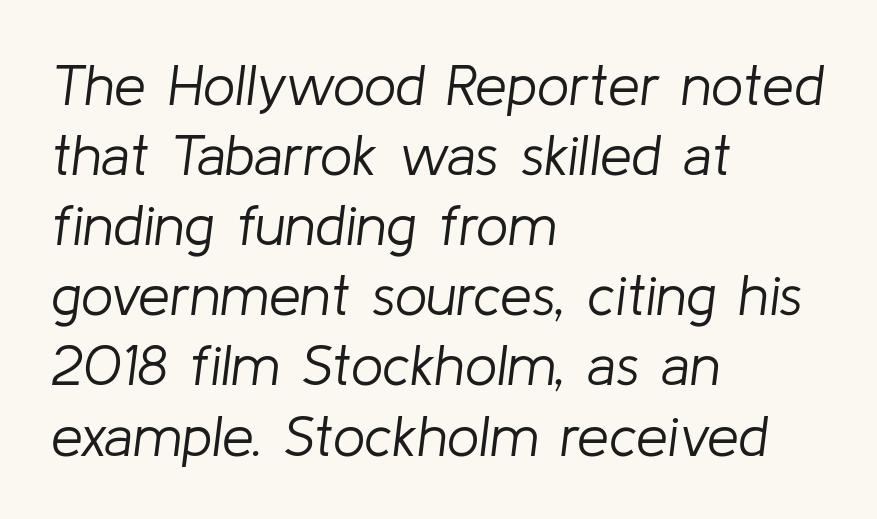
{"italic": "yes", "lean": "right", "slant_degrees": 8, "bold": "no", "weight": "light", "width": "normal", "stroke_contrast": "low", "x_height": "medium", "monospaced": "no", "underline": "no", "align": "left", "line_spacing_ratio": 1.23, "letter_spacing": "normal", "letter_spacing_em": 0.0, "glyph_px": 57}
